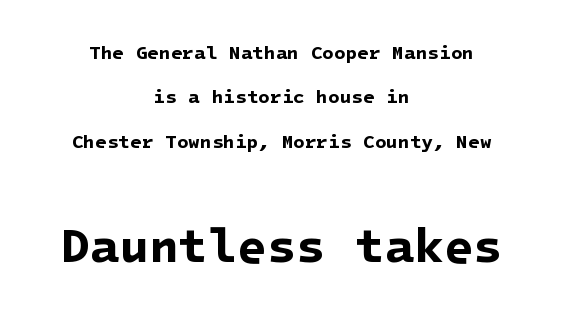
{"serif": "no", "bold": "yes", "weight": "bold", "width": "normal", "stroke_contrast": "low", "x_height": "medium", "underline": "no", "align": "center", "line_spacing": "loose", "line_spacing_ratio": 2.33, "letter_spacing": "normal", "letter_spacing_em": 0.0, "larger_block": "second", "size_ratio": 2.53, "glyph_px": 48}
